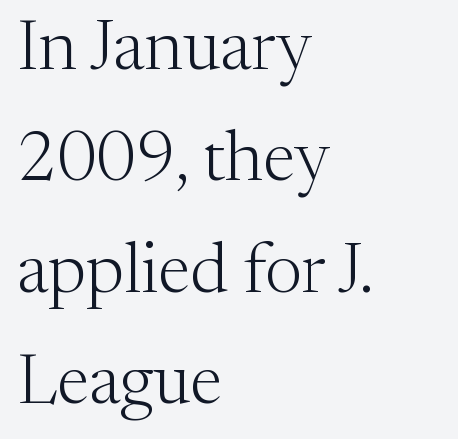
{"serif": "yes", "italic": "no", "bold": "no", "weight": "light", "width": "normal", "stroke_contrast": "medium", "x_height": "medium", "monospaced": "no", "underline": "no", "align": "left", "line_spacing": "normal", "line_spacing_ratio": 1.59, "letter_spacing": "normal", "letter_spacing_em": 0.0, "glyph_px": 70}
